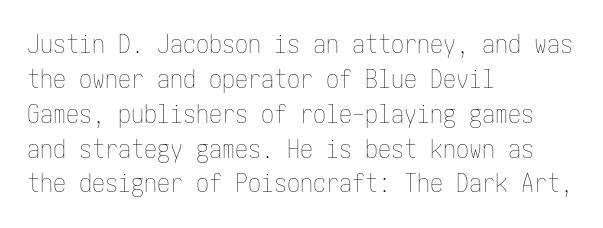
The strip under each line holds only bare page. Short note: letters normally spaced. The axis of the letterforms is exactly vertical. Line spacing here is normal. The rendering anchors every line to the left-hand side.
